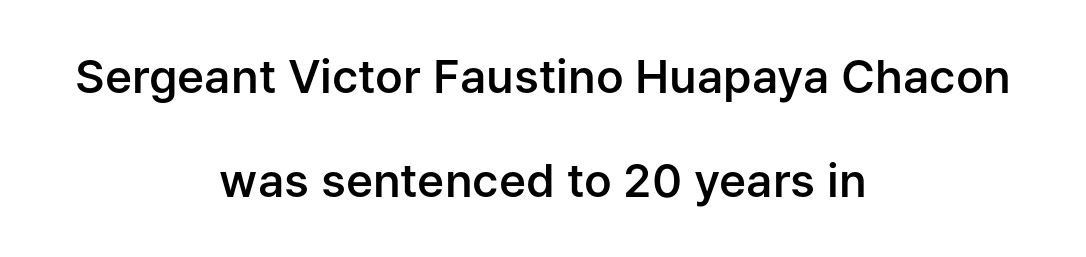
{"serif": "no", "italic": "no", "bold": "semi", "weight": "semibold", "width": "normal", "stroke_contrast": "low", "x_height": "medium", "monospaced": "no", "underline": "no", "align": "center", "line_spacing": "loose", "line_spacing_ratio": 2.26, "letter_spacing": "normal", "letter_spacing_em": 0.0, "glyph_px": 46}
